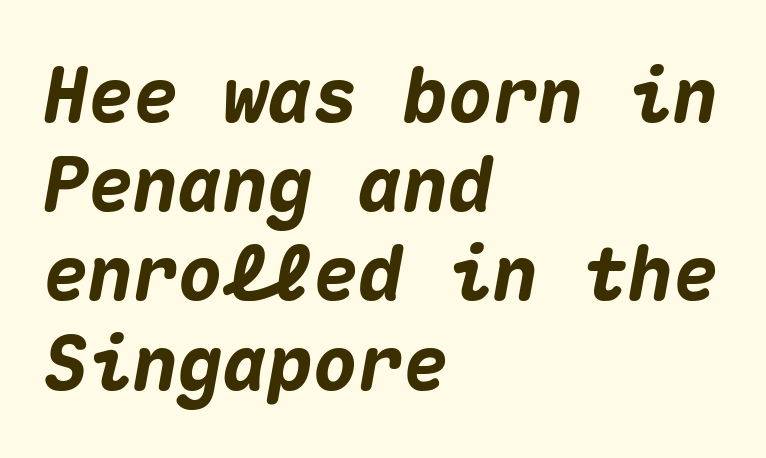
Pretty heavy lettering here — definitely bold. Tall strokes in this sample are angled rather than plumb. Unmarked baselines from the first word to the last. Caption: multi-line text, flush left, ragged right. Looks like terminal output: every glyph gets an equal slot.
